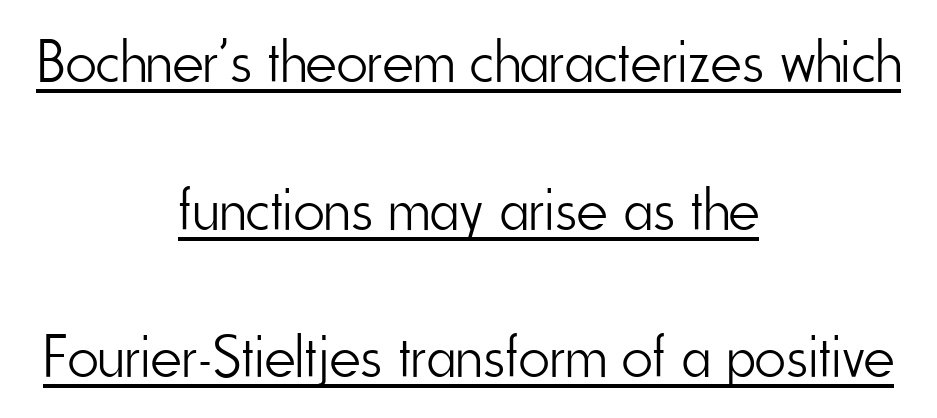
Q: Is the text bold? A: No.
Q: Is the text italic (slanted)? A: No, it is upright.
Q: Is the typeface a serif or a sans-serif typeface? A: Sans-serif.
Q: Is the text underlined? A: Yes.
Q: How is the paragraph aligned? A: Centered.
Q: Is the spacing between letters normal or unusually wide? A: Normal.
Q: Is the spacing between lines tight, normal or loose? A: Loose.
Q: Width (condensed, normal, or wide)? A: Condensed.
Q: Stroke contrast? A: Low.
Q: x-height? A: Small.
Q: Monospaced? A: No.
